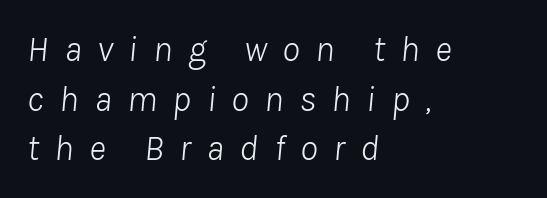
The image shows 36 px light type, italic (leaning right); set left-aligned, normal line spacing (1.38x), unusually wide letter spacing (+0.43 em), not underlined; low stroke contrast and a medium x-height.
